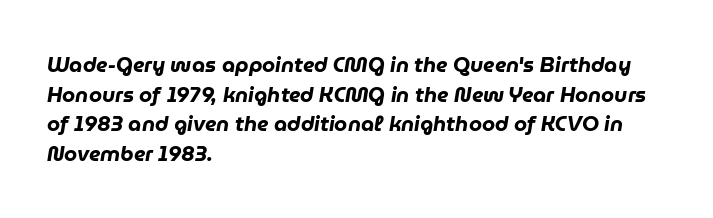
The image shows 21 px bold type, italic (leaning right); set left-aligned, normal line spacing (1.41x), normal letter spacing, not underlined.
